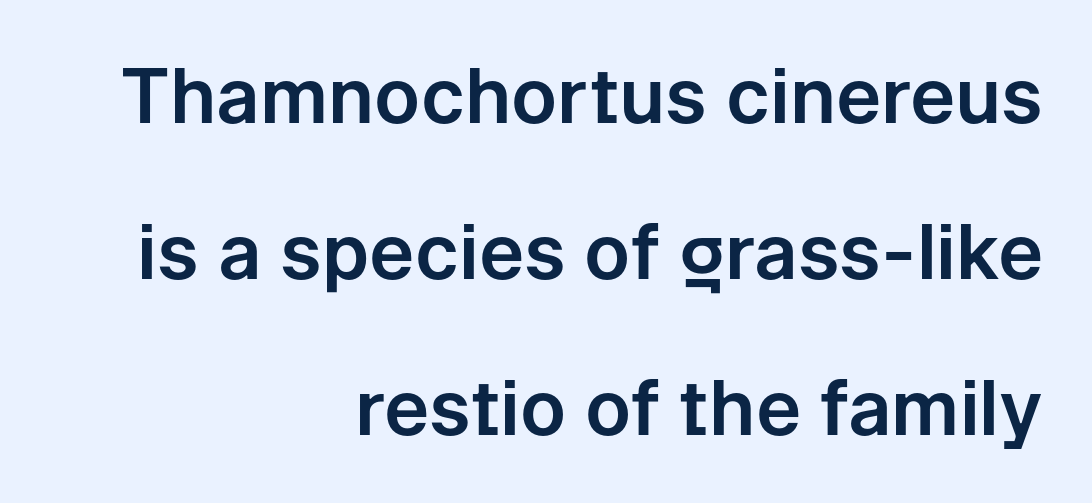
The face used here is proportionally spaced, like ordinary book or web type. The font family rendered here belongs to the sans-serif group. These lines were composed using upright roman letters. Tracking here is standard; glyphs follow each other at the usual distance.
